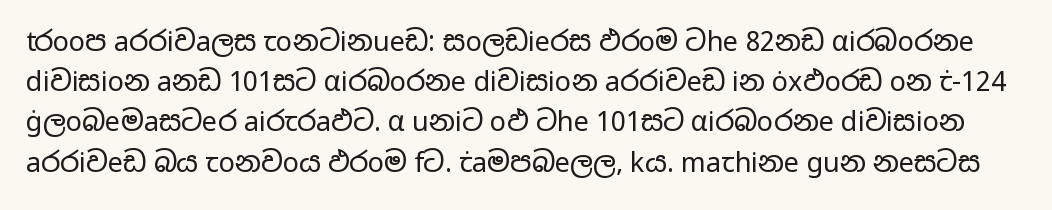
Q: Is the text bold? A: No.
Q: Is the text italic (slanted)? A: No, it is upright.
Q: Is the text underlined? A: No.
Q: Is the spacing between letters normal or unusually wide? A: Normal.
Q: Is the spacing between lines tight, normal or loose? A: Normal.
